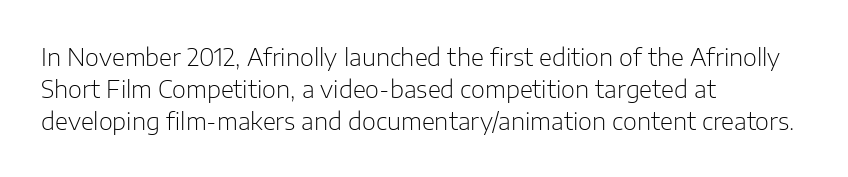
A bare baseline throughout the passage. Does the lettering tilt? It doesn't — this is upright. Leftover space on each line is placed entirely after the last word. Regarding leading, the lines here are spaced in the standard way. Inter-character spacing is left at the font's built-in metrics. Compared with a typical body face, this is equally light or lighter still.
